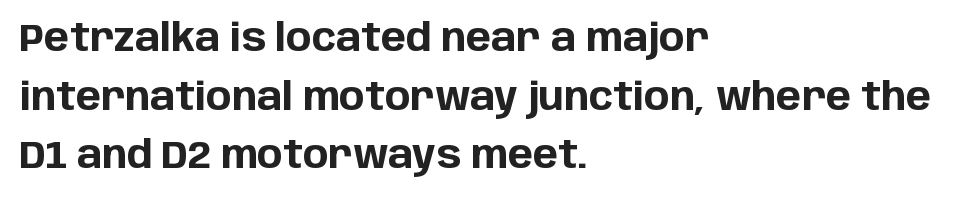
Ascenders rise straight up at ninety degrees. Standard letterfit; no display-style spreading of the glyphs. The face used here is proportionally spaced, like ordinary book or web type. Leading: standard. Short and long lines alike share a common starting point at left.
